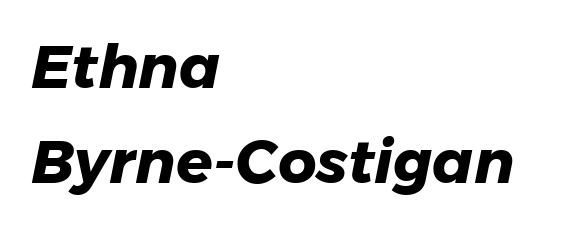
The image shows 60 px heavy sans-serif type; set left-aligned, normal line spacing (1.59x), normal letter spacing, not underlined; low stroke contrast and a medium x-height.
